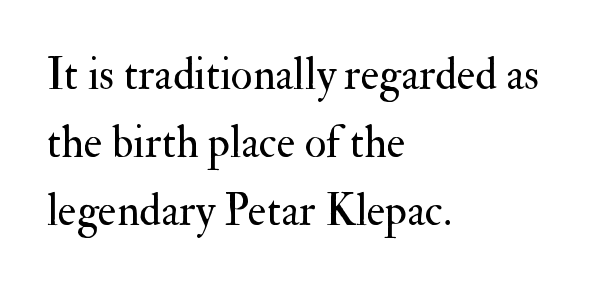
{"serif": "yes", "italic": "no", "bold": "no", "weight": "regular", "width": "normal", "stroke_contrast": "medium", "x_height": "small", "monospaced": "no", "underline": "no", "align": "left", "line_spacing": "normal", "line_spacing_ratio": 1.54, "letter_spacing": "normal", "letter_spacing_em": 0.0, "glyph_px": 44}
